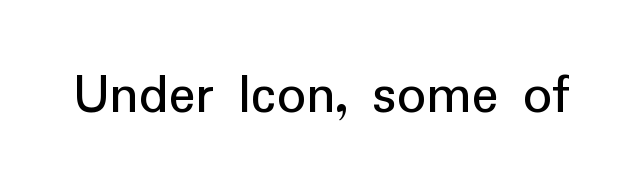
{"serif": "no", "italic": "no", "bold": "no", "weight": "regular", "width": "normal", "stroke_contrast": "low", "x_height": "medium", "monospaced": "no", "underline": "no", "letter_spacing": "normal", "letter_spacing_em": 0.0, "glyph_px": 57}
